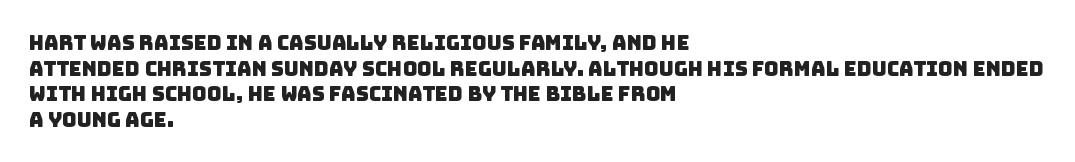
Q: Is the text underlined? A: No.
Q: How is the paragraph aligned? A: Left-aligned.
Q: Is the spacing between letters normal or unusually wide? A: Normal.
Q: Is the spacing between lines tight, normal or loose? A: Normal.
